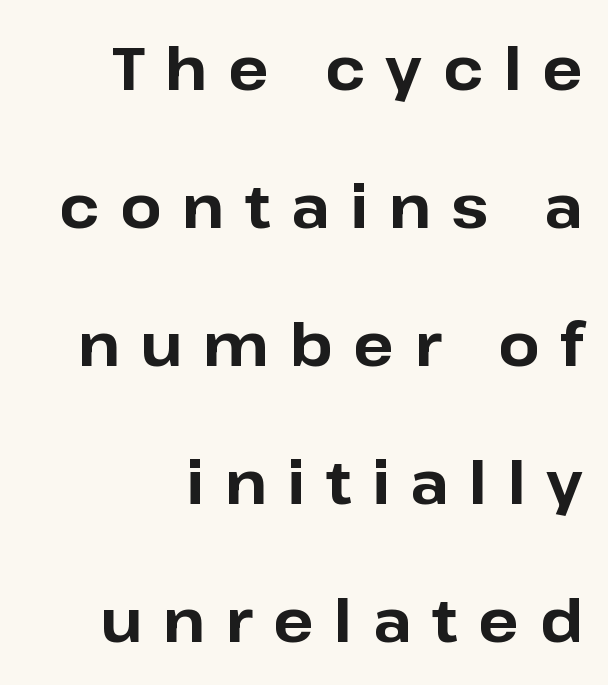
The image shows 60 px bold sans-serif type, upright; set right-aligned, loose line spacing (2.3x), unusually wide letter spacing (+0.34 em), not underlined; low stroke contrast and a medium x-height.
